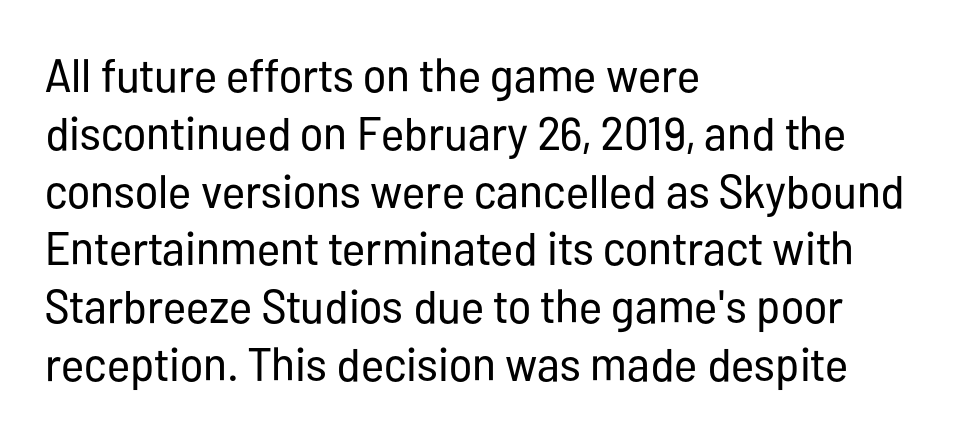
Leftover space on each line is placed entirely after the last word. Stroke mass is kept to a normal reading level or below. The letters stand straight up with perfectly vertical stems. These lines are rendered in a variable-pitch font. Has an underline been added? It has not. Each letter's strokes conclude bluntly, with no projecting serifs.
